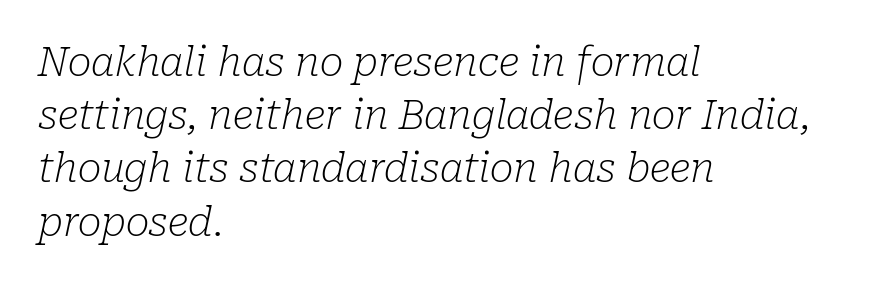
The image shows 40 px light serif type, italic (leaning right); set left-aligned, normal line spacing (1.33x), normal letter spacing, not underlined; low stroke contrast and a medium x-height.
